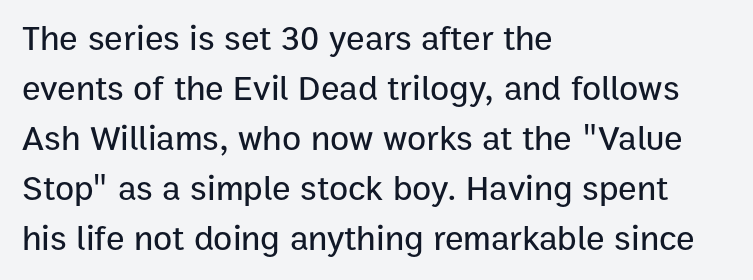
Q: Is the text italic (slanted)? A: No, it is upright.
Q: Is the typeface a serif or a sans-serif typeface? A: Sans-serif.
Q: Is the text underlined? A: No.
Q: How is the paragraph aligned? A: Left-aligned.
Q: Is the spacing between letters normal or unusually wide? A: Normal.
Q: Is the spacing between lines tight, normal or loose? A: Normal.
Q: Width (condensed, normal, or wide)? A: Normal.
Q: Stroke contrast? A: Low.
Q: x-height? A: Medium.
Q: Monospaced? A: No.
